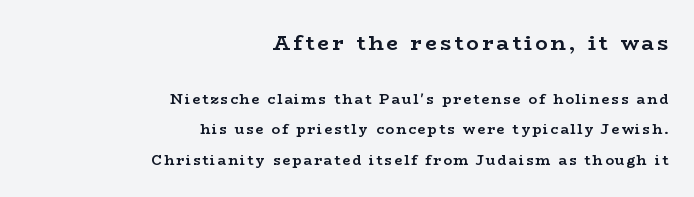
{"italic": "no", "bold": "yes", "underline": "no", "align": "right", "line_spacing": "loose", "line_spacing_ratio": 2.16, "larger_block": "first", "size_ratio": 1.5, "glyph_px": 21}
